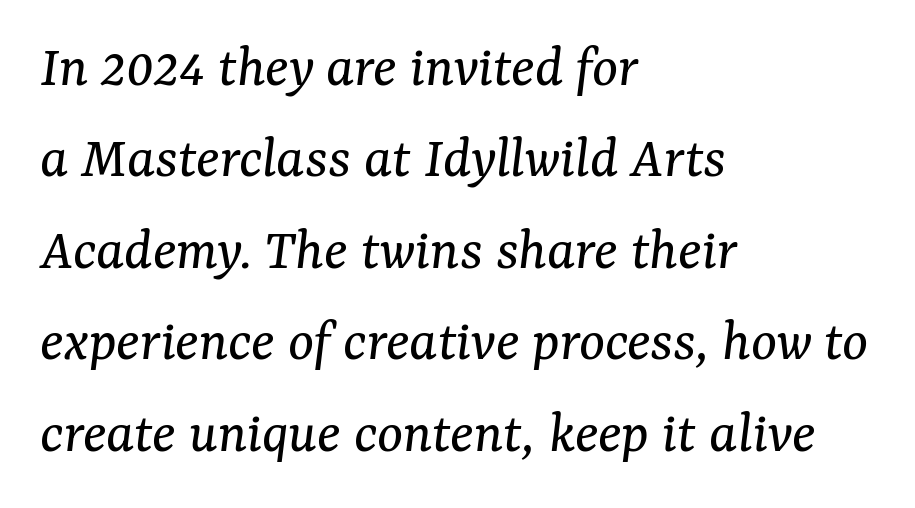
The image shows 61 px regular-weight serif type, italic (leaning right); set left-aligned, normal line spacing (1.5x), normal letter spacing, not underlined; medium stroke contrast and a medium x-height.
